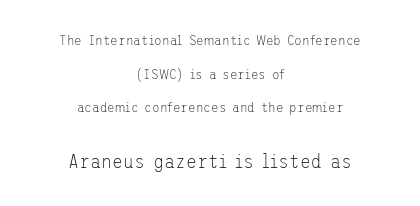
The more generous point size was reserved for the lower chunk. If you drew a line through each stem, it would be perfectly vertical. How are the letters spaced? Ordinarily, with no added tracking. Centered paragraph, ragged on both sides. Words float on clear page, feet unadorned.
